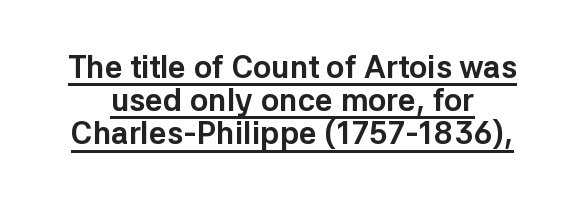
Bold? Absolutely — the strokes are thick and heavy. Compared with typical paragraphs, the rows here are closer together. Observe the ordinary spacing: letters are neighbours, not strangers. Examine the stroke ends and you'll find no serifs. What decoration does the sample have? An underline. Posture: vertical.
